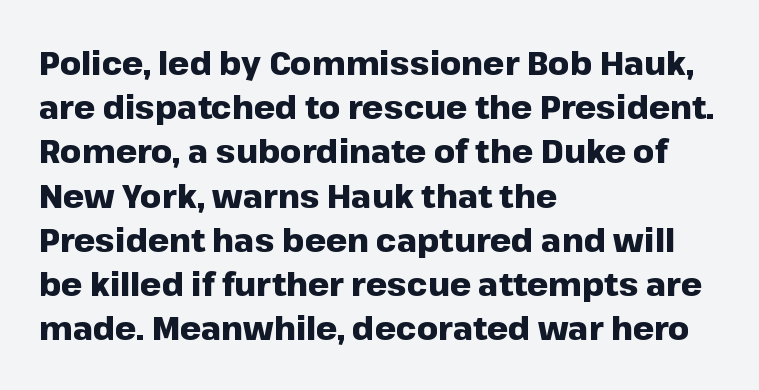
{"serif": "no", "italic": "no", "bold": "yes", "weight": "heavy", "width": "normal", "stroke_contrast": "low", "x_height": "medium", "monospaced": "no", "underline": "no", "align": "left", "line_spacing": "normal", "line_spacing_ratio": 1.34, "letter_spacing": "normal", "letter_spacing_em": 0.0, "glyph_px": 33}
